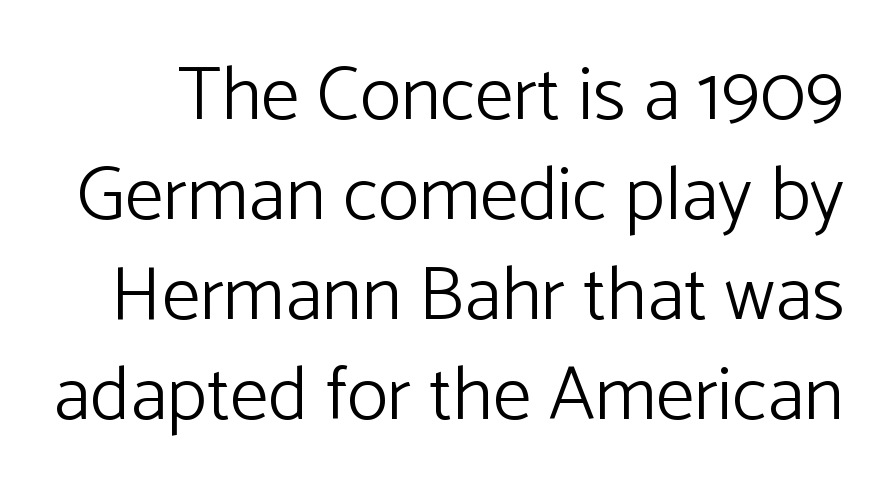
Only glyphs here, with clear space below each row. Think of a printed novel: that variable character pitch is what you see here. The typography opts for an upright posture over an oblique one. Vertically, the passage feels balanced, rows spaced as you'd expect.
